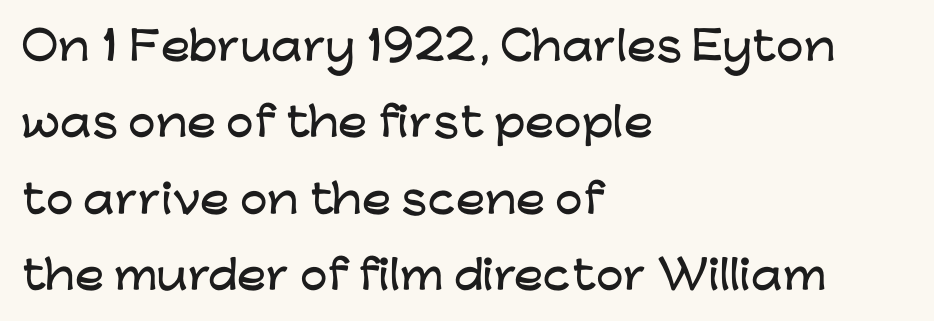
The image shows 39 px wide sans-serif type, upright; set left-aligned, loose line spacing (1.96x), normal letter spacing, not underlined; low stroke contrast and a medium x-height.
